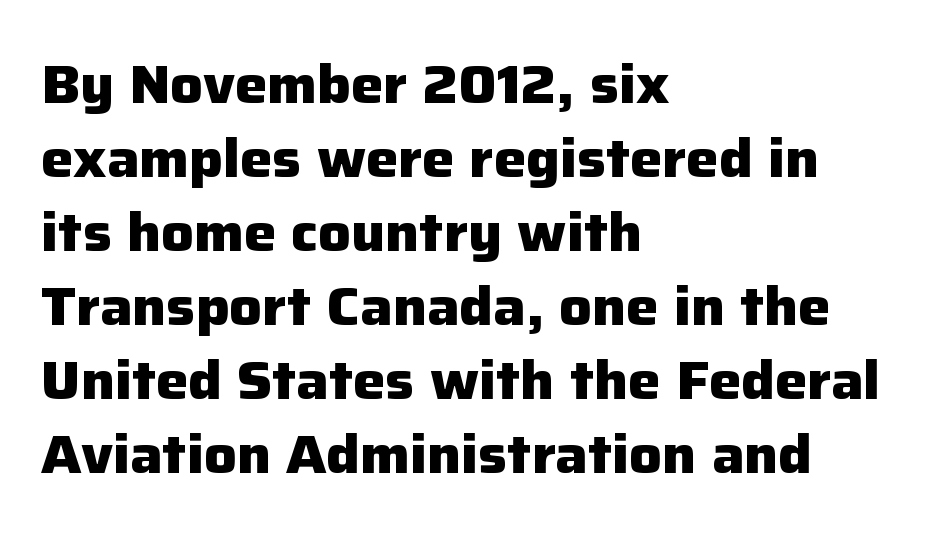
{"serif": "no", "italic": "no", "bold": "yes", "weight": "heavy", "width": "normal", "stroke_contrast": "low", "x_height": "medium", "monospaced": "no", "underline": "no", "align": "left", "line_spacing": "normal", "line_spacing_ratio": 1.37, "letter_spacing": "normal", "letter_spacing_em": 0.0, "glyph_px": 54}
